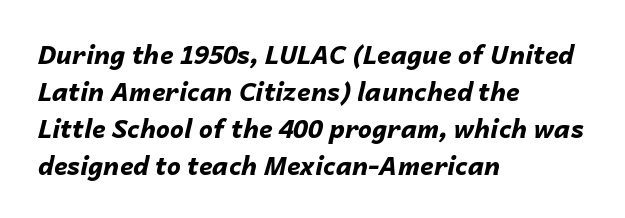
Q: Is the text bold? A: Yes.
Q: Is the text italic (slanted)? A: Yes, it leans right by about 14 degrees.
Q: Is the text underlined? A: No.
Q: How is the paragraph aligned? A: Left-aligned.
Q: Is the spacing between letters normal or unusually wide? A: Normal.
Q: Is the spacing between lines tight, normal or loose? A: Normal.
